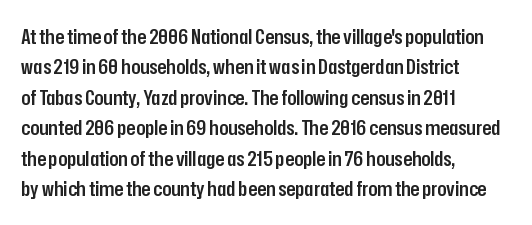
Q: Is the text bold? A: Semi-bold.
Q: Is the text italic (slanted)? A: No, it is upright.
Q: Is the text underlined? A: No.
Q: How is the paragraph aligned? A: Left-aligned.
Q: Is the spacing between letters normal or unusually wide? A: Normal.
Q: Is the spacing between lines tight, normal or loose? A: Normal.
